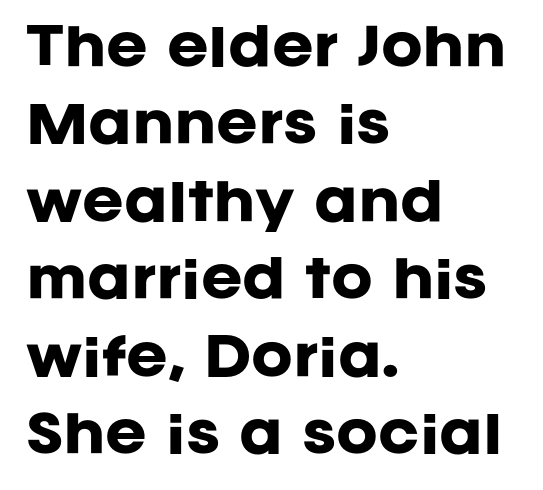
{"serif": "no", "italic": "no", "bold": "yes", "weight": "heavy", "width": "normal", "stroke_contrast": "low", "x_height": "large", "monospaced": "no", "underline": "no", "align": "left", "line_spacing": "normal", "line_spacing_ratio": 1.55, "letter_spacing": "normal", "letter_spacing_em": 0.0, "glyph_px": 50}
